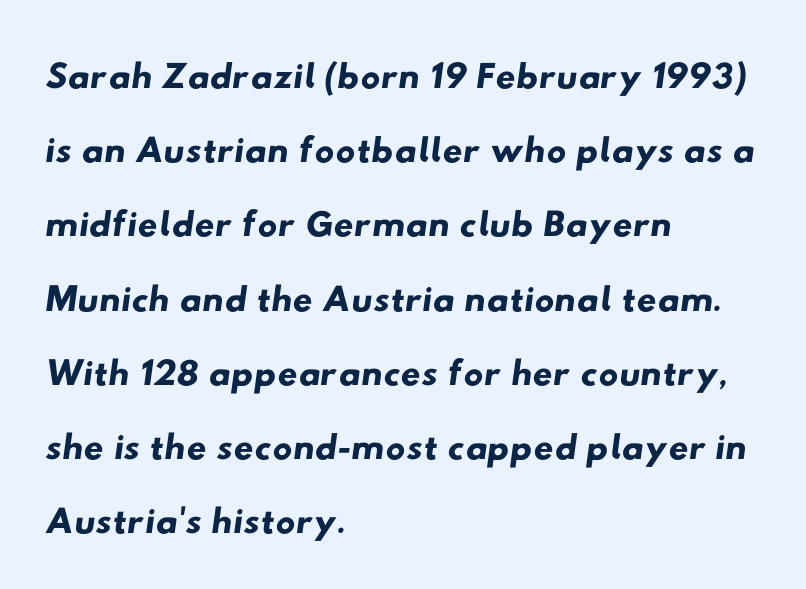
Q: Is the typeface a serif or a sans-serif typeface? A: Sans-serif.
Q: Is the text underlined? A: No.
Q: How is the paragraph aligned? A: Left-aligned.
Q: Is the spacing between letters normal or unusually wide? A: Normal.
Q: Is the spacing between lines tight, normal or loose? A: Normal.
Q: Width (condensed, normal, or wide)? A: Wide.
Q: Stroke contrast? A: Low.
Q: x-height? A: Small.
Q: Monospaced? A: No.
